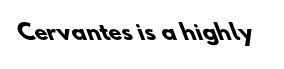
{"bold": "yes", "underline": "no", "letter_spacing": "normal", "letter_spacing_em": 0.0, "glyph_px": 21}
